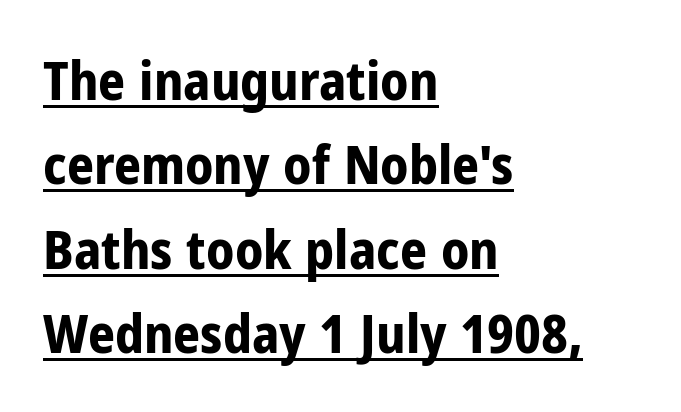
The image shows 53 px bold, condensed sans-serif type, upright; set left-aligned, normal line spacing (1.59x), normal letter spacing, underlined; low stroke contrast and a medium x-height.
